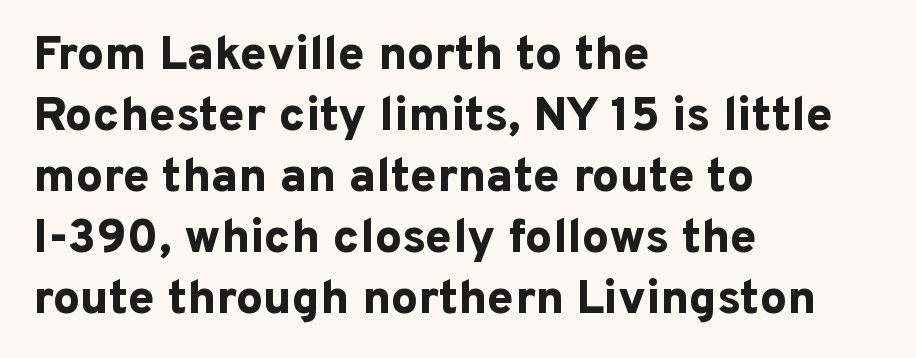
The image shows 48 px bold sans-serif type, upright; set left-aligned, normal line spacing (1.27x), normal letter spacing, not underlined; low stroke contrast and a medium x-height.
